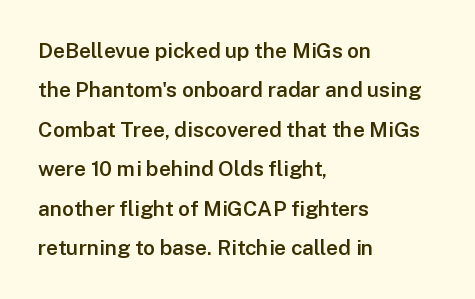
A fair bit of extra ink — the face is semibold, not bold. The axis of the letterforms is exactly vertical. This rendering uses left alignment, leaving the right contour irregular. Beneath every word, the page is bare.
